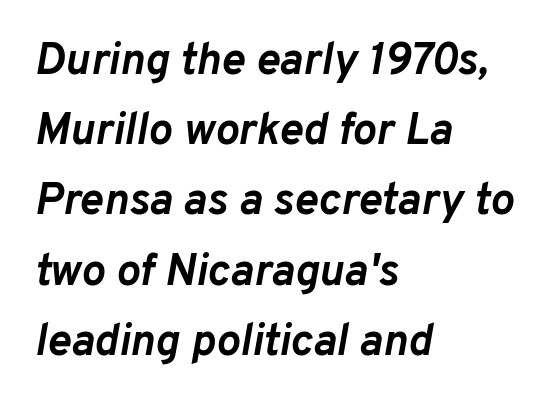
Q: Is the text bold? A: Yes.
Q: Is the text italic (slanted)? A: Yes, it leans right by about 10 degrees.
Q: Is the text underlined? A: No.
Q: How is the paragraph aligned? A: Left-aligned.
Q: Is the spacing between letters normal or unusually wide? A: Normal.
Q: Is the spacing between lines tight, normal or loose? A: Normal.
Q: Width (condensed, normal, or wide)? A: Normal.
Q: Stroke contrast? A: Low.
Q: x-height? A: Medium.
Q: Monospaced? A: No.
